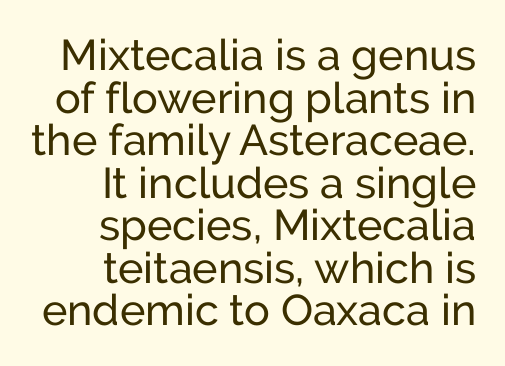
Q: Is the text bold? A: No.
Q: Is the text italic (slanted)? A: No, it is upright.
Q: Is the typeface a serif or a sans-serif typeface? A: Sans-serif.
Q: Is the text underlined? A: No.
Q: How is the paragraph aligned? A: Right-aligned.
Q: Is the spacing between letters normal or unusually wide? A: Normal.
Q: Is the spacing between lines tight, normal or loose? A: Tight.
Q: Width (condensed, normal, or wide)? A: Normal.
Q: Stroke contrast? A: Low.
Q: x-height? A: Medium.
Q: Monospaced? A: No.
